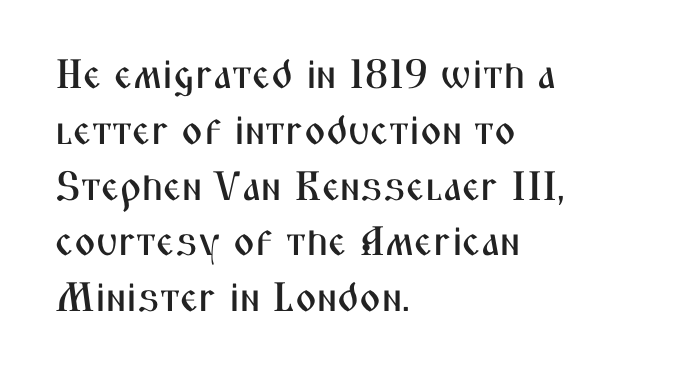
Horizontally, the lines are justified to the leading edge only. Plain, unruled lines of type. The passage shown is typed in a proportional face where columns would drift. This is the regular roman posture of the typeface. Interline gaps are of average width in this sample. This is sans-serif lettering, the kind often seen on screens and signage.
